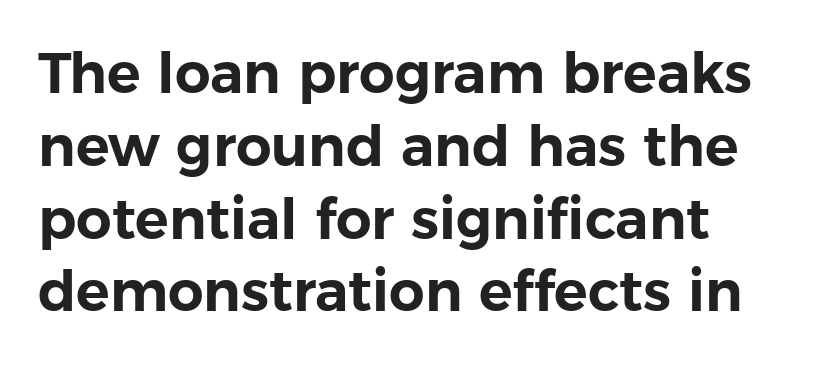
The image shows 56 px sans-serif type, upright; set normal line spacing (1.3x), normal letter spacing, not underlined; low stroke contrast and a medium x-height.
